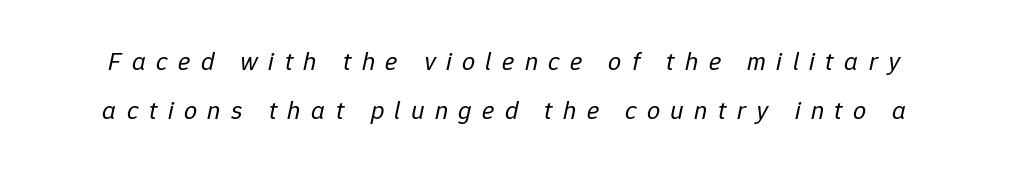
{"italic": "yes", "lean": "right", "slant_degrees": 12, "bold": "no", "underline": "no", "line_spacing": "loose", "line_spacing_ratio": 1.9, "letter_spacing": "wide", "letter_spacing_em": 0.4, "glyph_px": 26}
